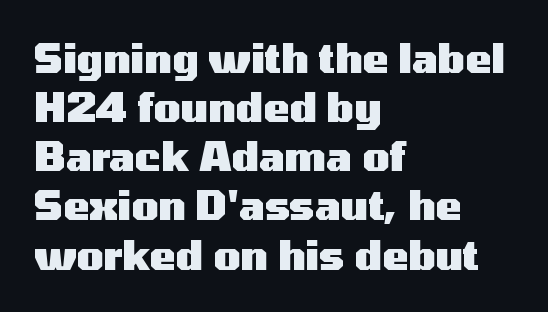
Q: Is the text bold? A: Yes.
Q: Is the text italic (slanted)? A: No, it is upright.
Q: Is the typeface a serif or a sans-serif typeface? A: Sans-serif.
Q: Is the text underlined? A: No.
Q: How is the paragraph aligned? A: Left-aligned.
Q: Is the spacing between letters normal or unusually wide? A: Normal.
Q: Is the spacing between lines tight, normal or loose? A: Normal.
Q: Width (condensed, normal, or wide)? A: Wide.
Q: Stroke contrast? A: Medium.
Q: x-height? A: Medium.
Q: Monospaced? A: No.
